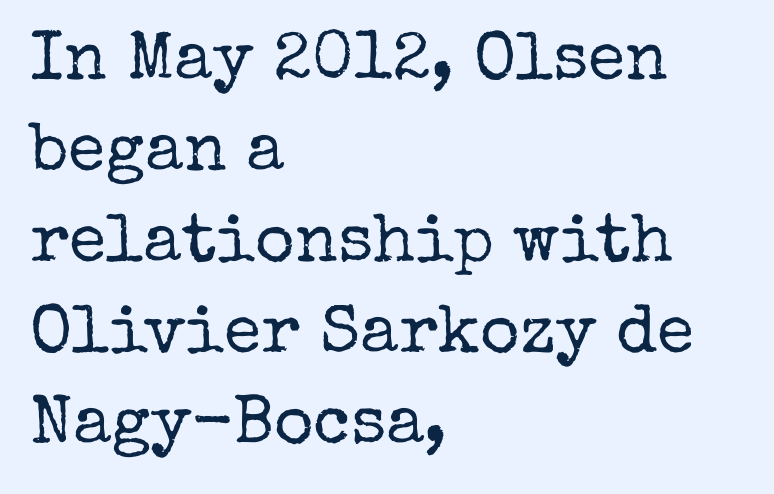
{"serif": "yes", "italic": "no", "bold": "no", "weight": "regular", "width": "normal", "stroke_contrast": "low", "x_height": "medium", "monospaced": "no", "underline": "no", "align": "left", "line_spacing": "normal", "line_spacing_ratio": 1.34, "letter_spacing": "normal", "letter_spacing_em": 0.0, "glyph_px": 68}
